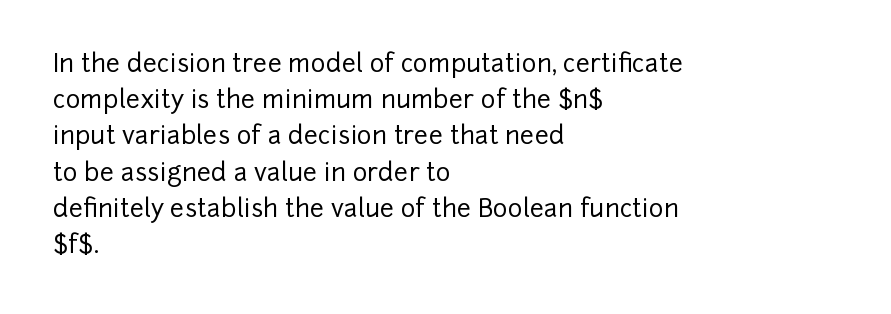
The image shows 25 px text type, upright; set left-aligned, normal line spacing (1.45x), normal letter spacing, not underlined.
